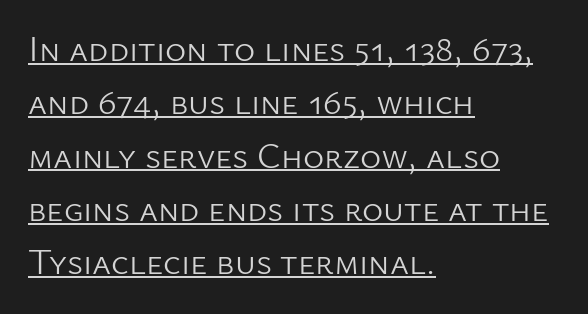
The image shows 36 px light sans-serif type, upright; set left-aligned, normal line spacing (1.48x), normal letter spacing, underlined; low stroke contrast and a medium x-height.
